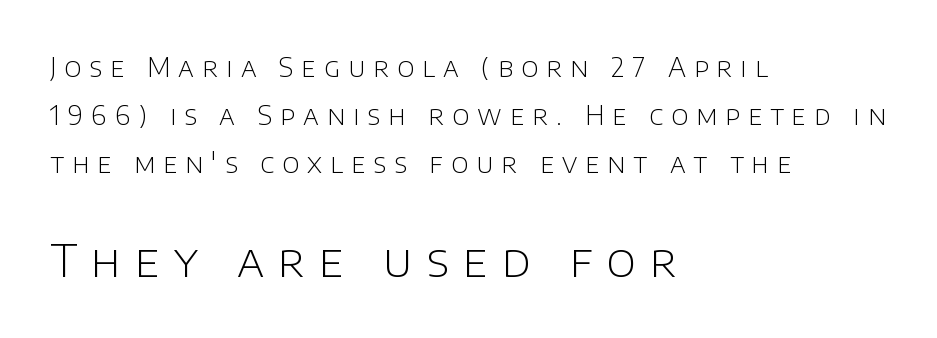
Q: Is the text bold? A: No.
Q: Is the text italic (slanted)? A: No, it is upright.
Q: Is the typeface a serif or a sans-serif typeface? A: Sans-serif.
Q: Is the text underlined? A: No.
Q: How is the paragraph aligned? A: Left-aligned.
Q: Is the spacing between letters normal or unusually wide? A: Unusually wide.
Q: Which block of text is set in a larger size, the first (top) or the second (bottom)? A: The second (bottom) one.
Q: Width (condensed, normal, or wide)? A: Normal.
Q: Stroke contrast? A: Low.
Q: x-height? A: Large.
Q: Monospaced? A: No.
